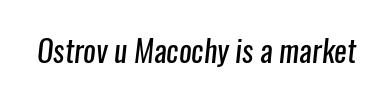
{"serif": "no", "bold": "no", "weight": "regular", "width": "condensed", "stroke_contrast": "low", "x_height": "medium", "monospaced": "no", "underline": "no", "letter_spacing": "normal", "letter_spacing_em": 0.0, "glyph_px": 30}
